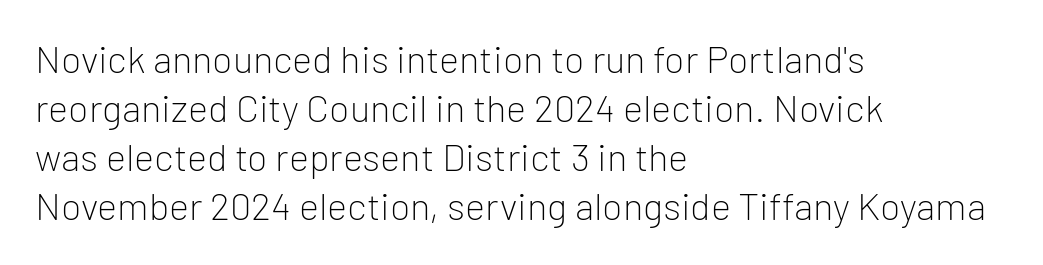
The image shows 38 px light sans-serif type, upright; set left-aligned, normal line spacing (1.29x), normal letter spacing, not underlined; low stroke contrast and a medium x-height.
